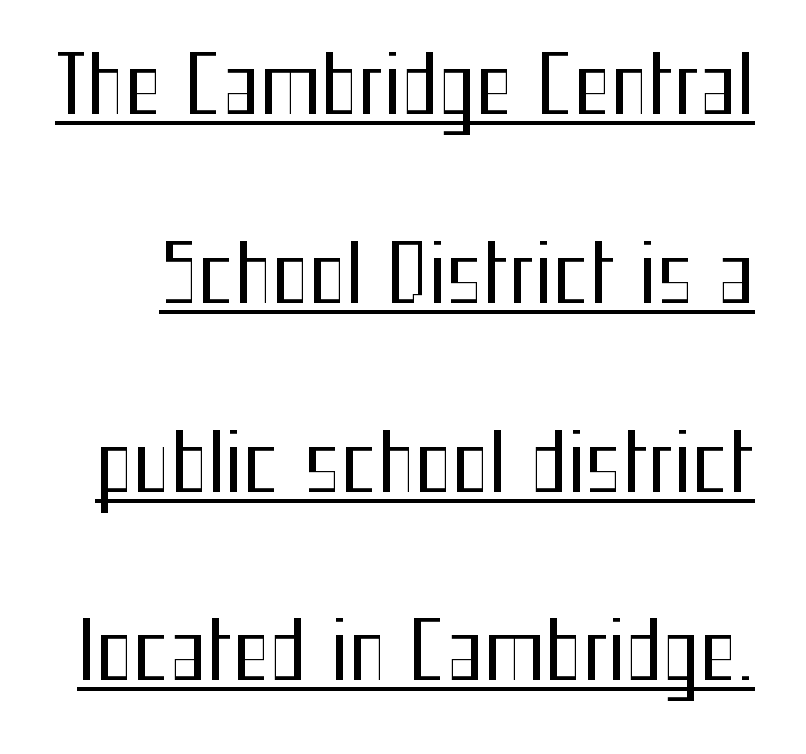
The image shows 79 px regular-weight, condensed sans-serif type, upright; set loose line spacing (2.39x), normal letter spacing, underlined; medium stroke contrast and a medium x-height.
